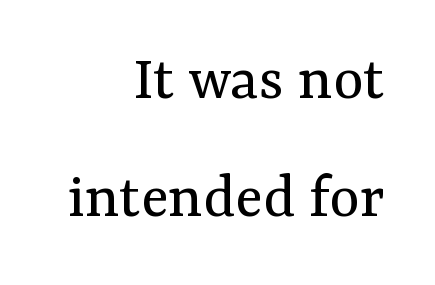
You can tell from the footed stems that serif type was used. Teacher's note: observe the even right margin — that is flush-right alignment. Characters remain perfectly vertical along every line. Default kerning and tracking; the words read as compact shapes. The baseline area is clear.
